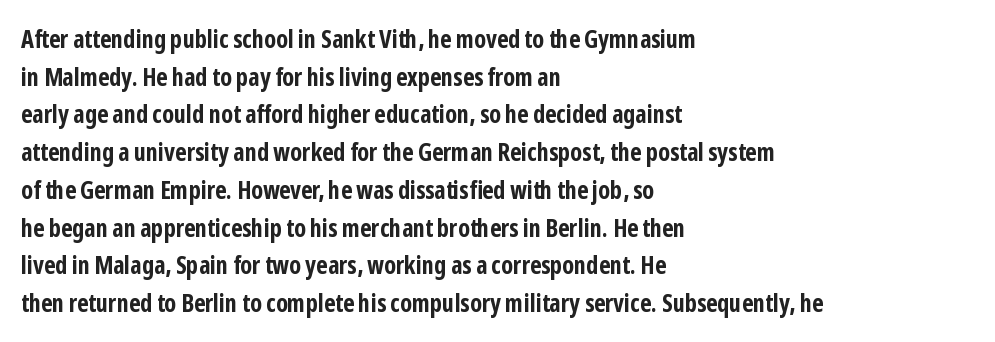
Q: Is the text bold? A: Yes.
Q: Is the text italic (slanted)? A: No, it is upright.
Q: Is the text underlined? A: No.
Q: How is the paragraph aligned? A: Left-aligned.
Q: Is the spacing between letters normal or unusually wide? A: Normal.
Q: Is the spacing between lines tight, normal or loose? A: Normal.
